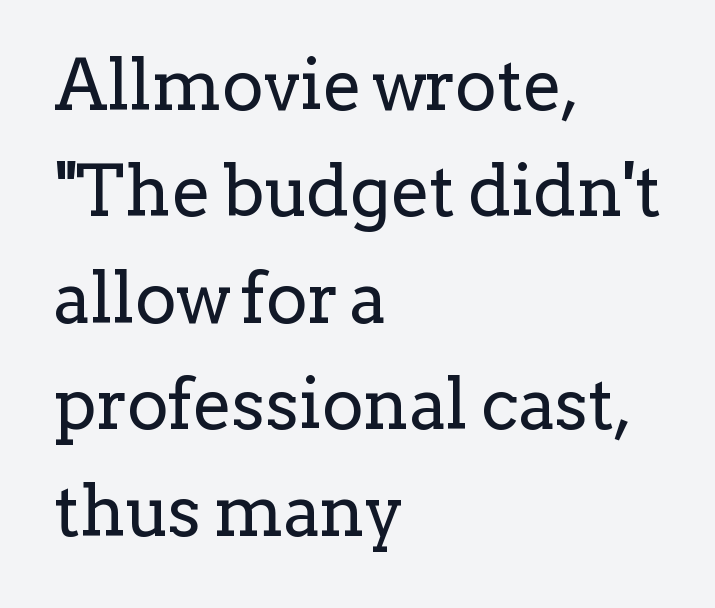
Q: Is the text bold? A: No.
Q: Is the text italic (slanted)? A: No, it is upright.
Q: Is the typeface a serif or a sans-serif typeface? A: Serif.
Q: Is the text underlined? A: No.
Q: How is the paragraph aligned? A: Left-aligned.
Q: Is the spacing between letters normal or unusually wide? A: Normal.
Q: Is the spacing between lines tight, normal or loose? A: Normal.
Q: Width (condensed, normal, or wide)? A: Normal.
Q: Stroke contrast? A: Low.
Q: x-height? A: Medium.
Q: Monospaced? A: No.
